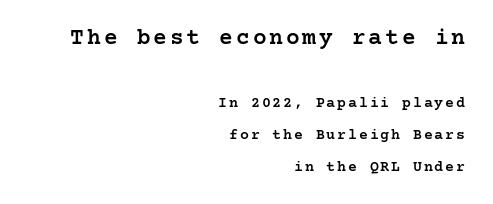
{"italic": "no", "bold": "semi", "underline": "no", "align": "right", "line_spacing": "loose", "line_spacing_ratio": 2.14, "larger_block": "first", "size_ratio": 1.53, "glyph_px": 23}
